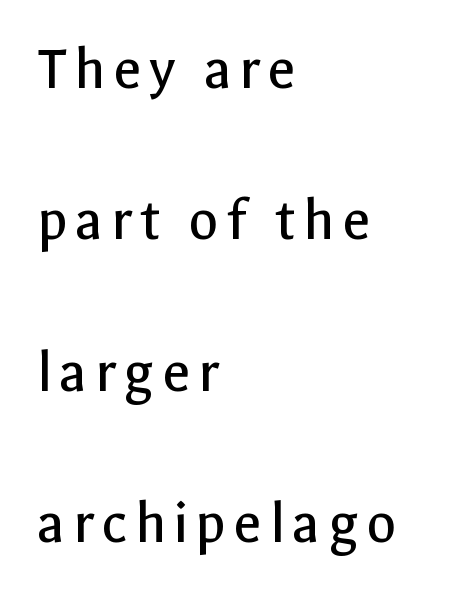
The glyphs in this specimen are sans serif. The font is comparable to plain body text, perhaps lighter. Visually the block forms a straight wall on the left and a jagged coastline on the right. A typesetter would call this proportional, since set widths differ per character. Does the leading feel generous? Absolutely, it's lavish.
